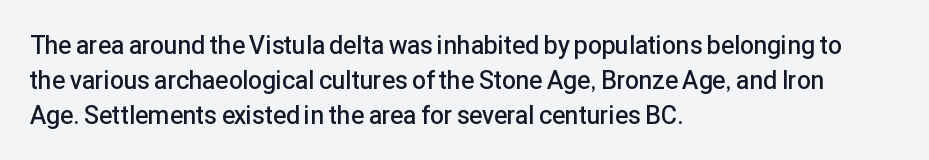
The image shows 25 px text type, upright; set left-aligned, normal line spacing (1.4x), normal letter spacing, not underlined.
